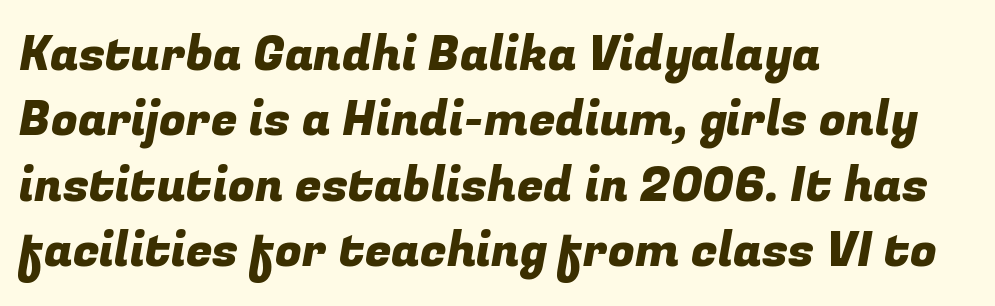
{"serif": "no", "width": "normal", "stroke_contrast": "low", "x_height": "medium", "monospaced": "no", "underline": "no", "align": "left", "line_spacing": "normal", "line_spacing_ratio": 1.36, "letter_spacing": "normal", "letter_spacing_em": 0.0, "glyph_px": 48}
